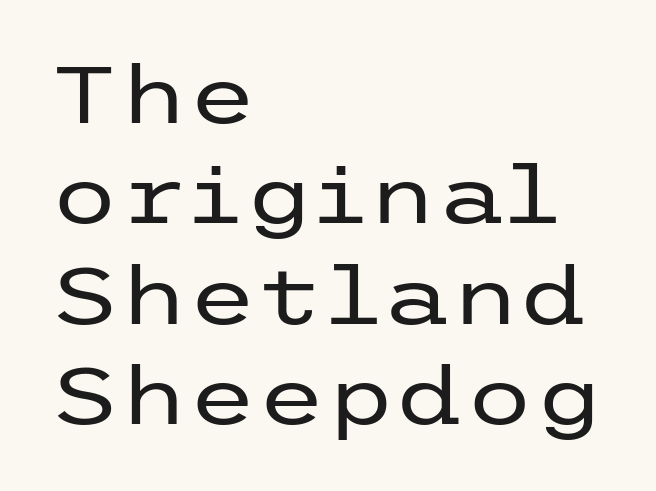
Casual observation: everything's shoved over to the left. This is roman type, the default non-slanted kind. No letter is thick-stroked: the sample isn't bold. The space directly below the letters is spotless. This rendering employs a face without finishing strokes, i.e., a sans-serif. The rows are spaced the way most documents space them.
